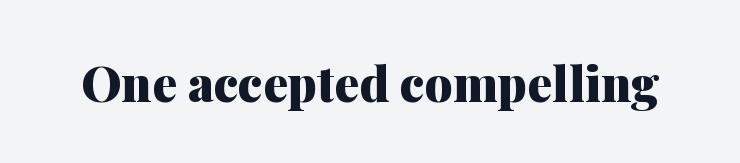
Q: Is the text bold? A: Yes.
Q: Is the text italic (slanted)? A: No, it is upright.
Q: Is the typeface a serif or a sans-serif typeface? A: Serif.
Q: Is the text underlined? A: No.
Q: Is the spacing between letters normal or unusually wide? A: Normal.
Q: Width (condensed, normal, or wide)? A: Normal.
Q: Stroke contrast? A: Medium.
Q: x-height? A: Medium.
Q: Monospaced? A: No.
